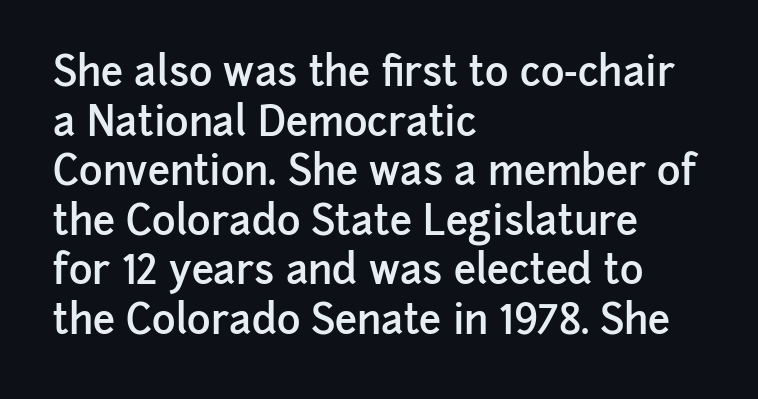
The image shows 40 px semibold sans-serif type, upright; set left-aligned, line spacing 1.24x, normal letter spacing, not underlined; low stroke contrast and a medium x-height.
